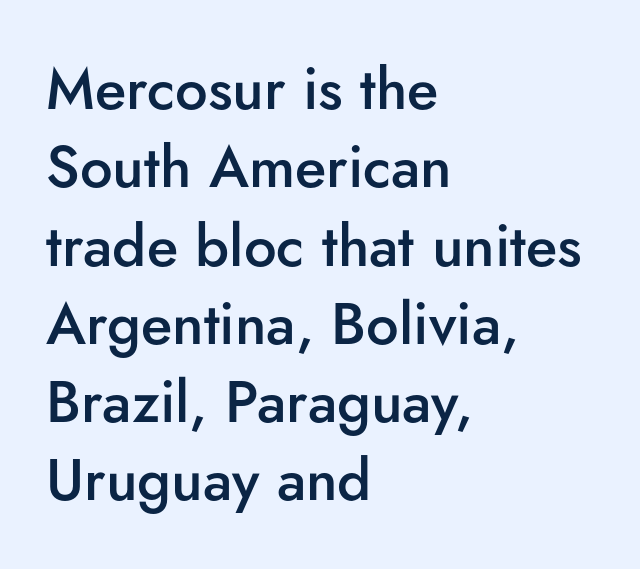
{"serif": "no", "italic": "no", "bold": "semi", "weight": "semibold", "width": "normal", "stroke_contrast": "low", "x_height": "small", "monospaced": "no", "underline": "no", "align": "left", "line_spacing": "normal", "line_spacing_ratio": 1.35, "letter_spacing": "normal", "letter_spacing_em": 0.0, "glyph_px": 58}
